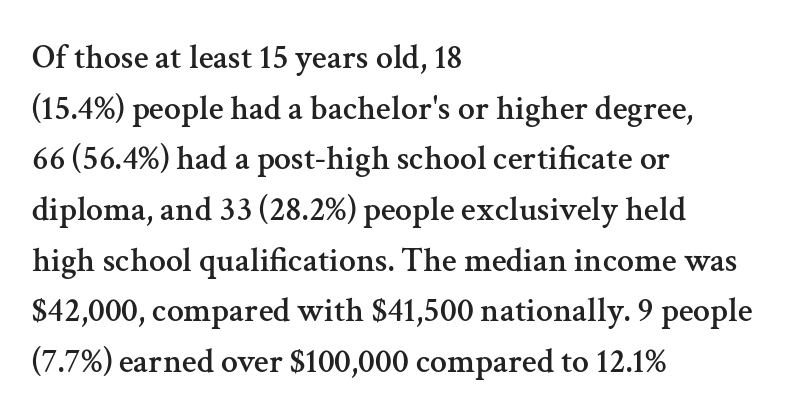
The letters stand straight up with perfectly vertical stems. Look at the bottom of the vertical strokes: they flare into serifs here. The lines sit at an ordinary, default distance from one another. Descender tails drop into unmarked territory.
